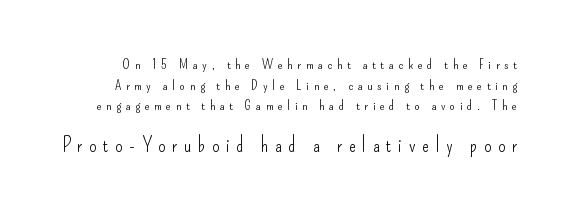
{"italic": "no", "bold": "no", "underline": "no", "line_spacing": "normal", "line_spacing_ratio": 1.48, "letter_spacing": "wide", "letter_spacing_em": 0.34, "larger_block": "second", "size_ratio": 1.43, "glyph_px": 20}
